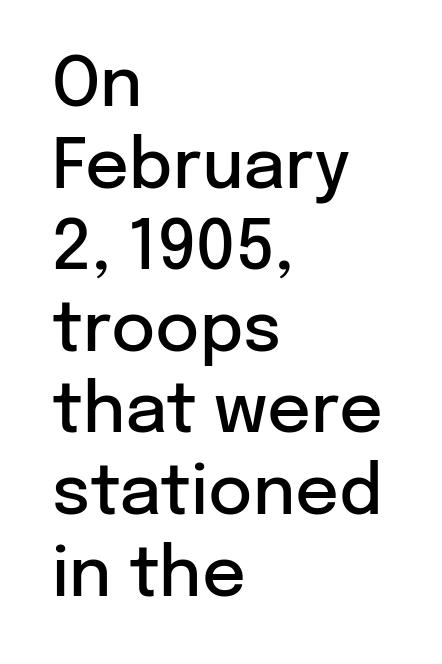
The image shows 68 px semibold sans-serif type, upright; set left-aligned, line spacing 1.2x, normal letter spacing, not underlined; low stroke contrast and a medium x-height.
